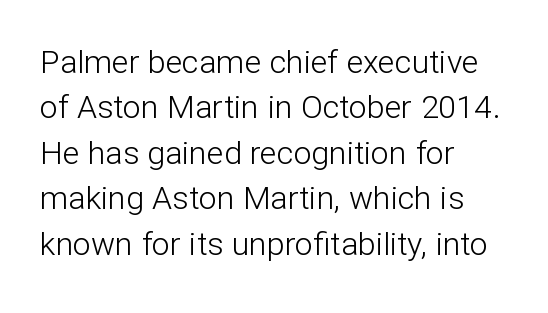
{"serif": "no", "italic": "no", "bold": "no", "weight": "light", "width": "normal", "stroke_contrast": "low", "x_height": "medium", "monospaced": "no", "underline": "no", "align": "left", "line_spacing": "normal", "line_spacing_ratio": 1.42, "letter_spacing": "normal", "letter_spacing_em": 0.0, "glyph_px": 32}
